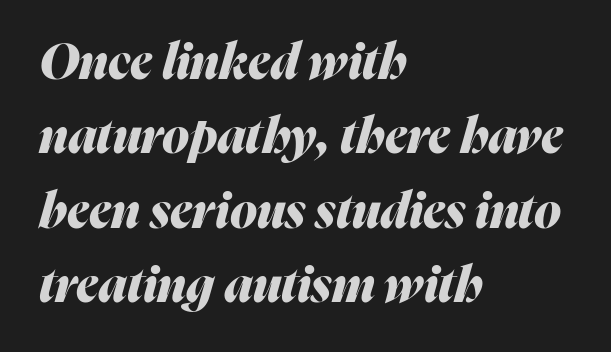
The glyphs have the mass of a bold cut. Teacher's note: observe the even left margin — that is flush-left alignment. The passage shown is typed in a proportional face where columns would drift. In terms of letterspacing, this is plain default setting. Characters are canted at an angle relative to the baseline's perpendicular.
